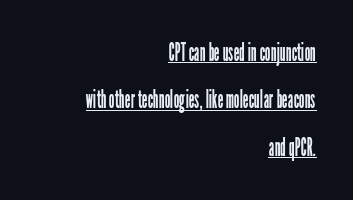
Compared with typical paragraphs, the rows here are farther apart. This sample is right-justified, so line beginnings fall wherever the words allow. A quiet, ordinary-to-light weight characterises the typeface. Honestly, the letter spacing is just normal — you wouldn't notice it. A typographer would call this underscored text. Designer's note — italics off, roman on.
